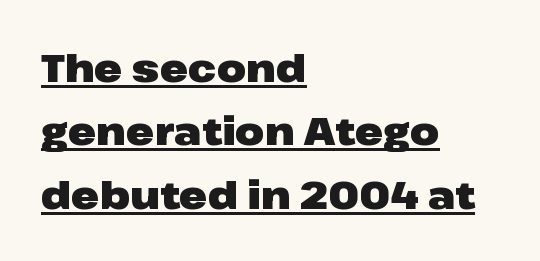
Every stem runs plumb, perpendicular to the baseline. Visually the block forms a straight wall on the left and a jagged coastline on the right. Glance below the letters and you will spot a drawn line. The sample has been set heavy, in full bold. You could call the tracking neutral — neither tight nor loose. Note the varied advance widths — an 'i' is clearly narrower than an 'm'.
